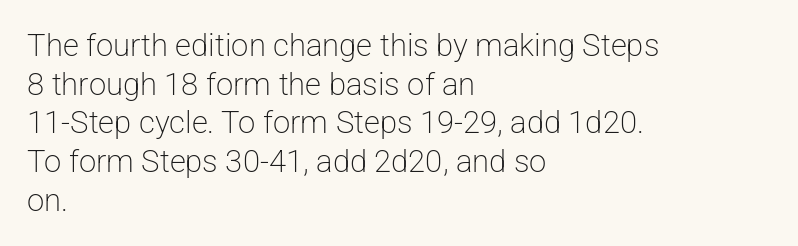
Q: Is the text bold? A: No.
Q: Is the text italic (slanted)? A: No, it is upright.
Q: Is the typeface a serif or a sans-serif typeface? A: Sans-serif.
Q: Is the text underlined? A: No.
Q: How is the paragraph aligned? A: Left-aligned.
Q: Is the spacing between letters normal or unusually wide? A: Normal.
Q: Is the spacing between lines tight, normal or loose? A: Normal.
Q: Width (condensed, normal, or wide)? A: Normal.
Q: Stroke contrast? A: Low.
Q: x-height? A: Medium.
Q: Monospaced? A: No.
